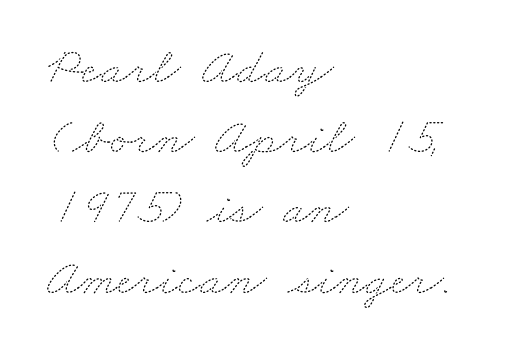
The image shows 52 px thin, wide type; set left-aligned, normal line spacing (1.35x), normal letter spacing, not underlined; medium stroke contrast and a small x-height.
